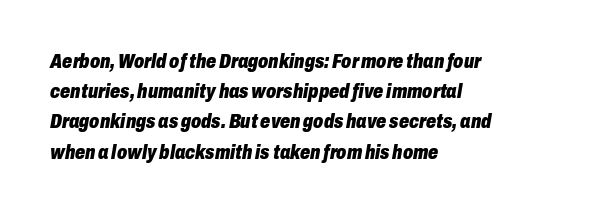
The image shows 20 px bold type, italic (leaning right); set left-aligned, normal line spacing (1.51x), normal letter spacing, not underlined.
